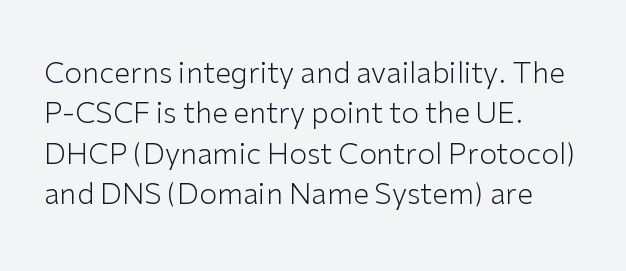
Q: Is the text bold? A: No.
Q: Is the text italic (slanted)? A: No, it is upright.
Q: Is the typeface a serif or a sans-serif typeface? A: Sans-serif.
Q: Is the text underlined? A: No.
Q: How is the paragraph aligned? A: Left-aligned.
Q: Is the spacing between letters normal or unusually wide? A: Normal.
Q: Is the spacing between lines tight, normal or loose? A: Normal.
Q: Width (condensed, normal, or wide)? A: Normal.
Q: Stroke contrast? A: Low.
Q: x-height? A: Medium.
Q: Monospaced? A: No.
